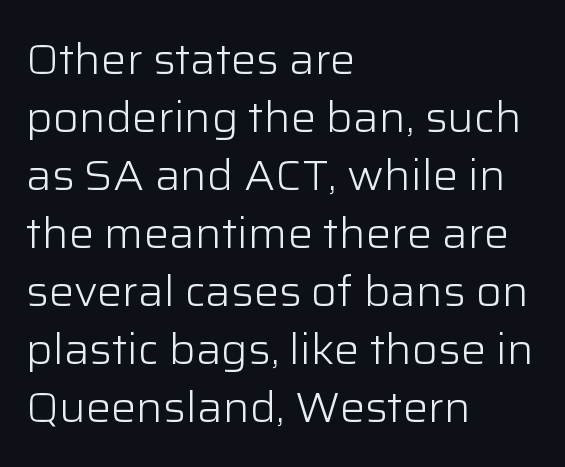
Q: Is the text bold? A: No.
Q: Is the text italic (slanted)? A: No, it is upright.
Q: Is the typeface a serif or a sans-serif typeface? A: Sans-serif.
Q: Is the text underlined? A: No.
Q: How is the paragraph aligned? A: Left-aligned.
Q: Is the spacing between letters normal or unusually wide? A: Normal.
Q: Is the spacing between lines tight, normal or loose? A: Normal.
Q: Width (condensed, normal, or wide)? A: Normal.
Q: Stroke contrast? A: Low.
Q: x-height? A: Medium.
Q: Monospaced? A: No.
